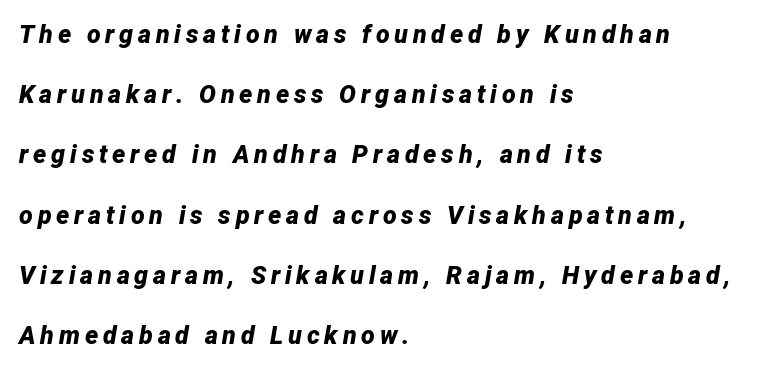
Q: Is the text bold? A: Yes.
Q: Is the text italic (slanted)? A: Yes, it leans right by about 12 degrees.
Q: Is the text underlined? A: No.
Q: How is the paragraph aligned? A: Left-aligned.
Q: Is the spacing between lines tight, normal or loose? A: Loose.
